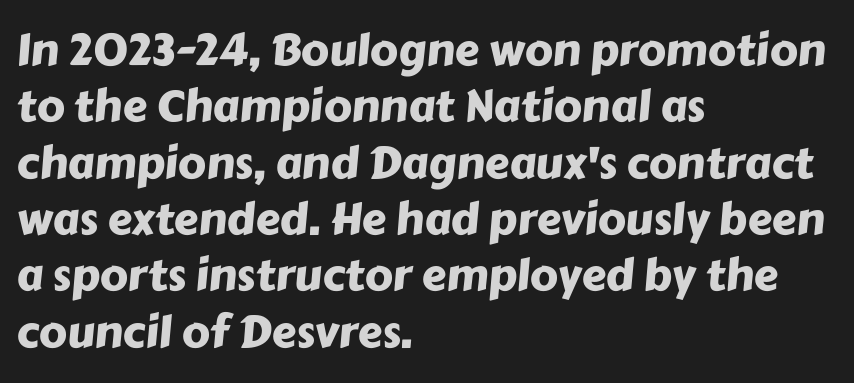
Q: Is the typeface a serif or a sans-serif typeface? A: Sans-serif.
Q: Is the text underlined? A: No.
Q: How is the paragraph aligned? A: Left-aligned.
Q: Is the spacing between letters normal or unusually wide? A: Normal.
Q: Is the spacing between lines tight, normal or loose? A: Normal.
Q: Width (condensed, normal, or wide)? A: Normal.
Q: Stroke contrast? A: Low.
Q: x-height? A: Medium.
Q: Monospaced? A: No.
